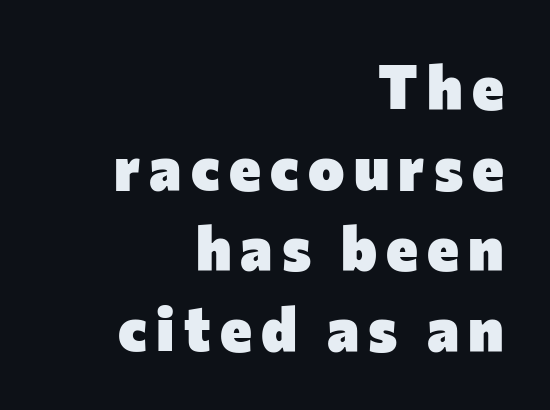
A flush-right, rag-left setting is used for this passage. Any mark beneath the type? The region is blank. A roman cut, with each character standing at attention. Heft: maximum for text — a bold. The typeface chosen for these lines omits serifs. Do the characters align in a grid? No, the font is proportional.
